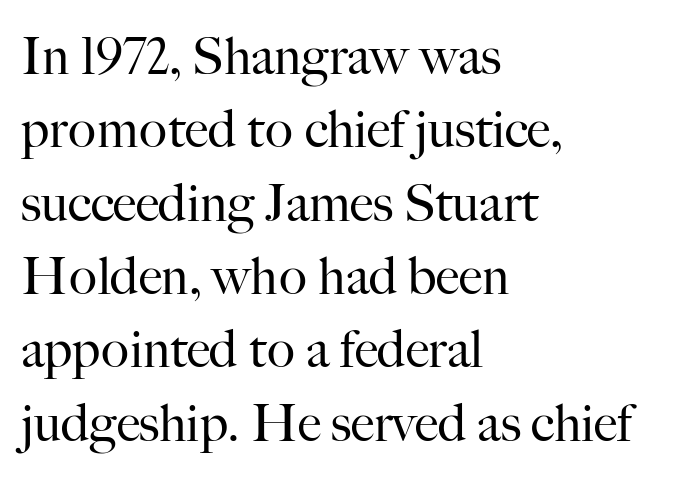
Q: Is the text bold? A: No.
Q: Is the text italic (slanted)? A: No, it is upright.
Q: Is the typeface a serif or a sans-serif typeface? A: Serif.
Q: Is the text underlined? A: No.
Q: How is the paragraph aligned? A: Left-aligned.
Q: Is the spacing between letters normal or unusually wide? A: Normal.
Q: Is the spacing between lines tight, normal or loose? A: Normal.
Q: Width (condensed, normal, or wide)? A: Normal.
Q: Stroke contrast? A: High.
Q: x-height? A: Small.
Q: Monospaced? A: No.
